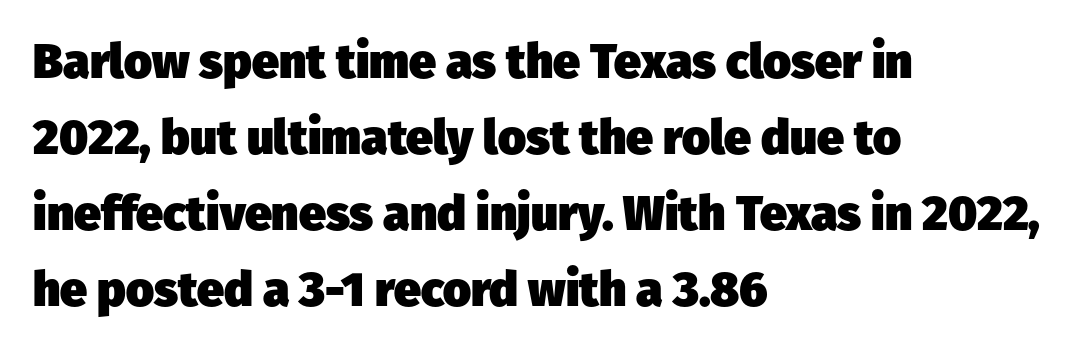
{"serif": "no", "bold": "yes", "weight": "heavy", "width": "normal", "stroke_contrast": "low", "x_height": "medium", "monospaced": "no", "underline": "no", "align": "left", "line_spacing": "normal", "line_spacing_ratio": 1.58, "letter_spacing": "normal", "letter_spacing_em": 0.0, "glyph_px": 48}
